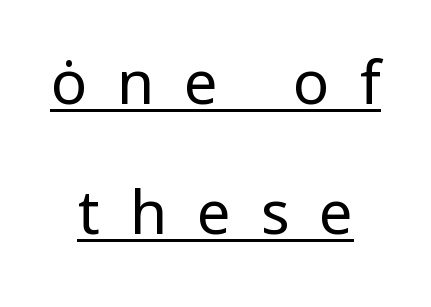
The image shows 60 px regular-weight sans-serif type, upright; set centered, loose line spacing (2.16x), unusually wide letter spacing (+0.5 em), underlined; low stroke contrast and a medium x-height.
